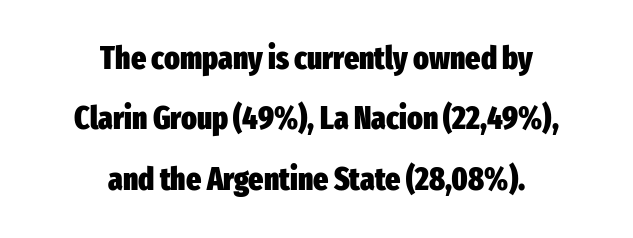
One-word summary of the alignment: center. The typeface chosen for these lines omits serifs. What stands out about the letter spacing? Nothing — it is the standard amount. This sample has the flowing, uneven cadence of proportional lettering. Italic: no, the glyphs are upright roman.
